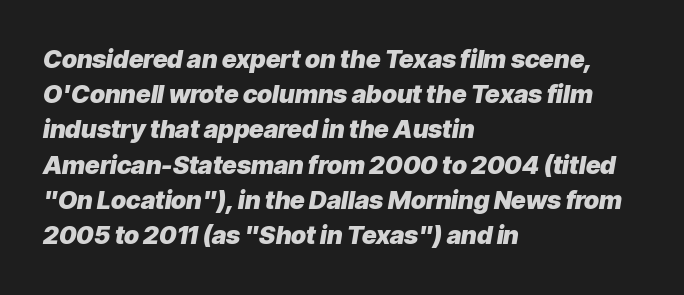
The horizontal fit of the characters is conventional and even. Horizontally, the lines are justified to the leading edge only. This is oblique type, the kind used for emphasis or titles. Only glyphs here, with clear space below each row. Heavy, bold letterforms.
